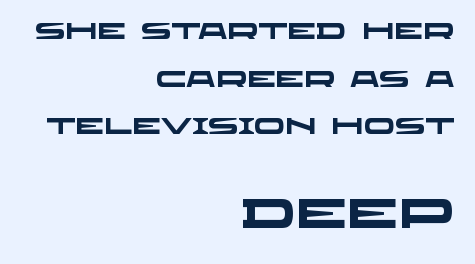
Q: Is the text bold? A: Yes.
Q: Is the typeface a serif or a sans-serif typeface? A: Sans-serif.
Q: Is the text underlined? A: No.
Q: How is the paragraph aligned? A: Right-aligned.
Q: Is the spacing between letters normal or unusually wide? A: Normal.
Q: Is the spacing between lines tight, normal or loose? A: Loose.
Q: Which block of text is set in a larger size, the first (top) or the second (bottom)? A: The second (bottom) one.
Q: Width (condensed, normal, or wide)? A: Wide.
Q: Stroke contrast? A: Low.
Q: x-height? A: Large.
Q: Monospaced? A: No.
